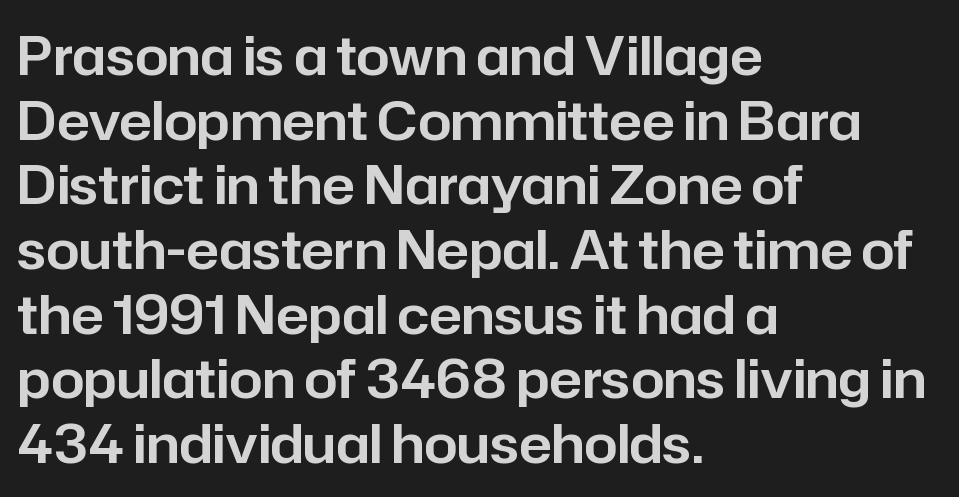
These lines are rendered in a variable-pitch font. Characters follow at the spacing the type designer built in. Posture: upright roman. This rendering features lettering with no underline.
